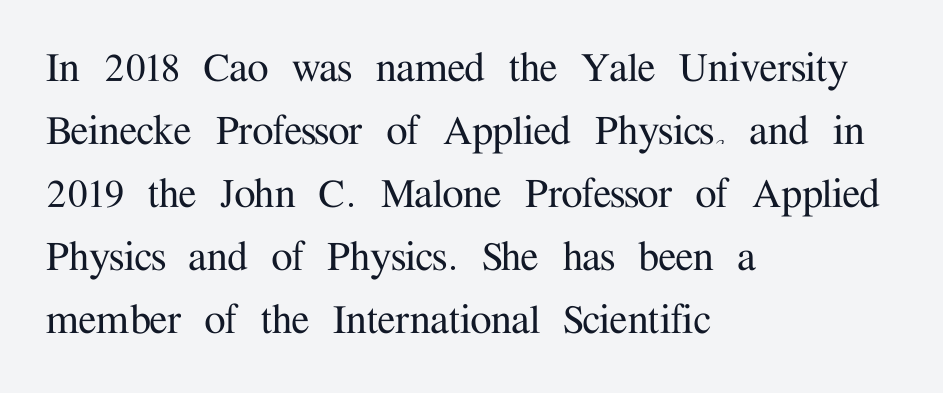
{"serif": "yes", "italic": "no", "width": "normal", "stroke_contrast": "medium", "x_height": "medium", "monospaced": "no", "underline": "no", "align": "left", "line_spacing": "normal", "line_spacing_ratio": 1.31, "letter_spacing": "normal", "letter_spacing_em": 0.0, "glyph_px": 48}
